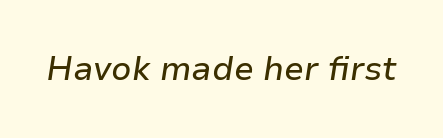
The image shows 33 px text type, italic (leaning right); set normal letter spacing, not underlined; low stroke contrast and a medium x-height.
